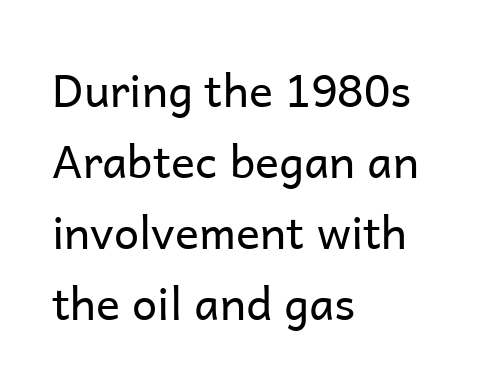
{"serif": "no", "italic": "no", "bold": "no", "weight": "regular", "width": "normal", "stroke_contrast": "low", "x_height": "medium", "monospaced": "no", "underline": "no", "align": "left", "line_spacing": "normal", "line_spacing_ratio": 1.58, "letter_spacing": "normal", "letter_spacing_em": 0.0, "glyph_px": 45}
